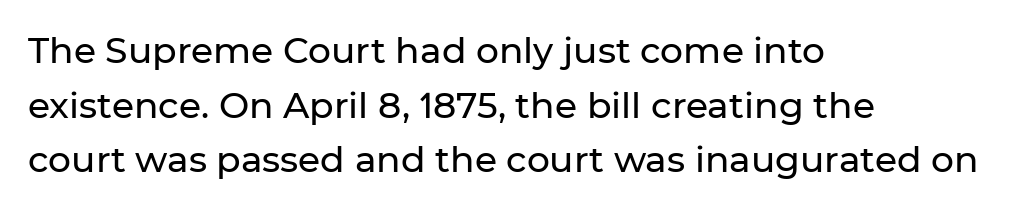
The image shows 36 px sans-serif type, upright; set left-aligned, normal line spacing (1.52x), normal letter spacing, not underlined; low stroke contrast and a medium x-height.
